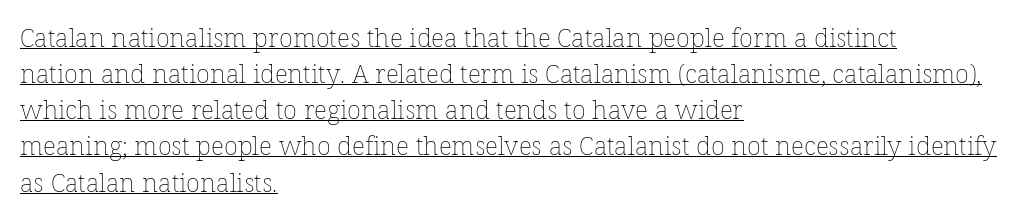
Q: Is the text bold? A: No.
Q: Is the text italic (slanted)? A: No, it is upright.
Q: Is the text underlined? A: Yes.
Q: How is the paragraph aligned? A: Left-aligned.
Q: Is the spacing between letters normal or unusually wide? A: Normal.
Q: Is the spacing between lines tight, normal or loose? A: Normal.
